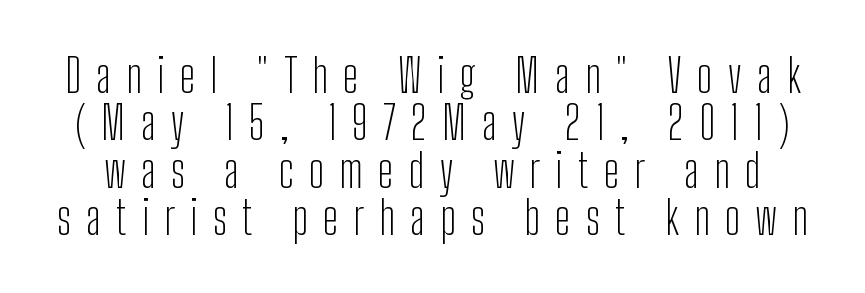
The image shows 46 px light, condensed sans-serif type, upright; set tight line spacing (1.03x), unusually wide letter spacing (+0.33 em), not underlined; low stroke contrast and a medium x-height.
